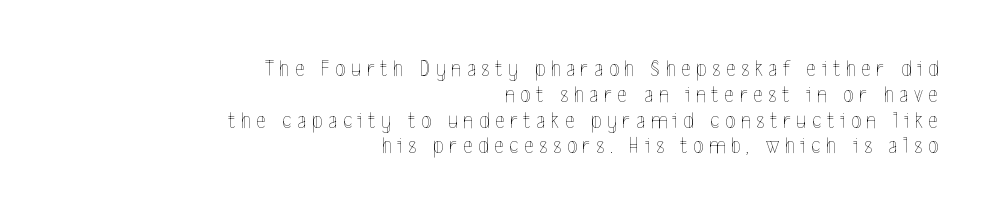
The image shows 23 px text type, upright; set right-aligned, tight line spacing (1.12x), unusually wide letter spacing (+0.25 em), not underlined.
